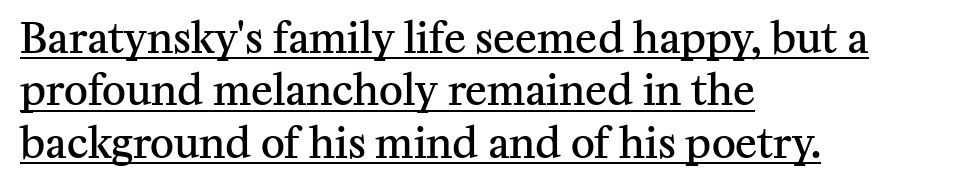
Old-style or modern, the face here clearly has serifs. The lettering is marked with a stroke running underneath it. Interline gaps are of average width in this sample. Tracking value appears to be zero — textbook default spacing. Varying glyph widths throughout — classic text-font behaviour. Caption: semibold face, moderately heavy strokes.
